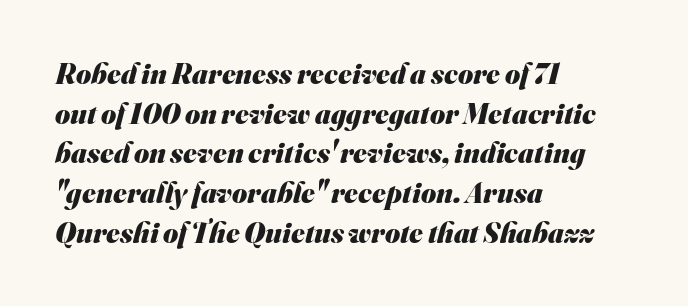
Here the glyphs are tracked normally, forming tight word shapes. A typesetter would call this proportional, since set widths differ per character. Each letter's strokes conclude bluntly, with no projecting serifs. The designer left line spacing at the default. Caption: multi-line text, flush left, ragged right. Heavy-handed strokes throughout: this text is bold.
